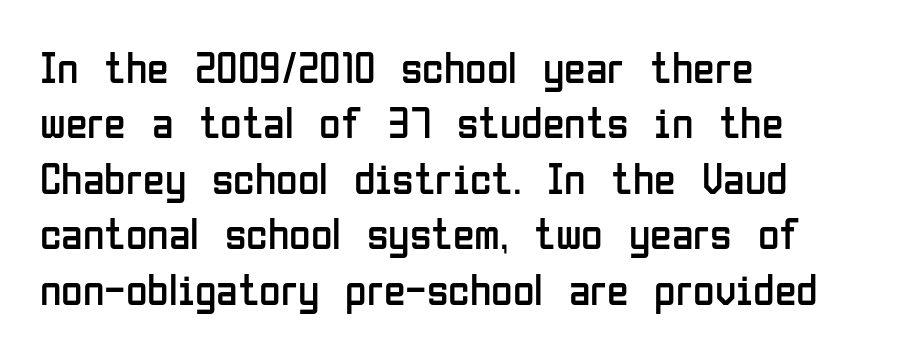
Q: Is the text bold? A: No.
Q: Is the text italic (slanted)? A: No, it is upright.
Q: Is the typeface a serif or a sans-serif typeface? A: Sans-serif.
Q: Is the text underlined? A: No.
Q: How is the paragraph aligned? A: Left-aligned.
Q: Is the spacing between letters normal or unusually wide? A: Normal.
Q: Is the spacing between lines tight, normal or loose? A: Normal.
Q: Width (condensed, normal, or wide)? A: Condensed.
Q: Stroke contrast? A: Low.
Q: x-height? A: Medium.
Q: Monospaced? A: No.
